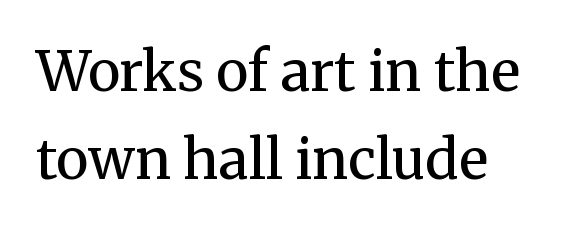
The specimen omits any rule beneath the text block's lines. The letters carry serifs — small finishing strokes at the ends of their stems. Is this a fixed-width face? No — the glyphs have proportional, varying widths. Counters stay open thanks to moderate or lighter strokes. Layout note: lines flush left.
